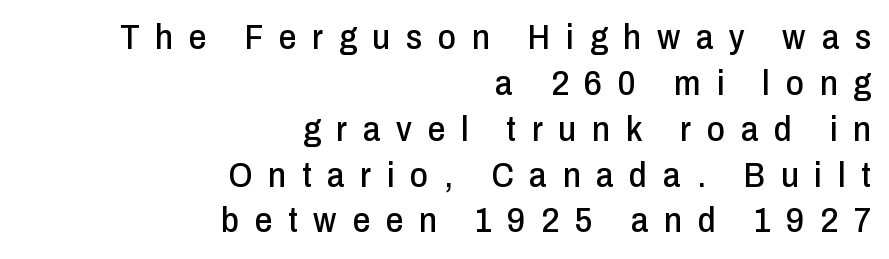
Q: Is the text italic (slanted)? A: No, it is upright.
Q: Is the typeface a serif or a sans-serif typeface? A: Sans-serif.
Q: Is the text underlined? A: No.
Q: How is the paragraph aligned? A: Right-aligned.
Q: Is the spacing between letters normal or unusually wide? A: Unusually wide.
Q: Is the spacing between lines tight, normal or loose? A: Normal.
Q: Width (condensed, normal, or wide)? A: Condensed.
Q: Stroke contrast? A: Low.
Q: x-height? A: Medium.
Q: Monospaced? A: No.
